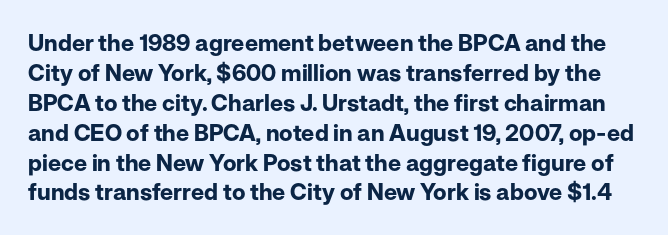
Look at the tracking — it's just the regular setting, nothing added. Each new line begins a customary step beneath the previous one. The glyphs are unaccompanied by any horizontal stroke below them. The passage shown is emphatically bold.
